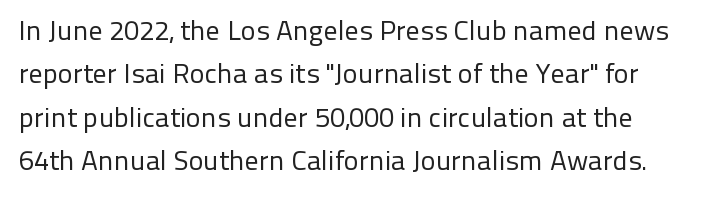
Q: Is the text bold? A: No.
Q: Is the text italic (slanted)? A: No, it is upright.
Q: Is the typeface a serif or a sans-serif typeface? A: Sans-serif.
Q: Is the text underlined? A: No.
Q: Is the spacing between letters normal or unusually wide? A: Normal.
Q: Is the spacing between lines tight, normal or loose? A: Normal.
Q: Width (condensed, normal, or wide)? A: Normal.
Q: Stroke contrast? A: Low.
Q: x-height? A: Medium.
Q: Monospaced? A: No.
